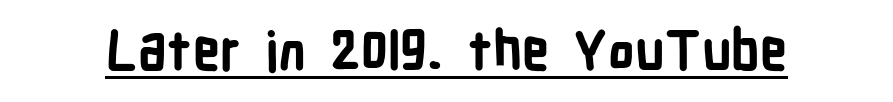
The image shows 53 px bold, condensed sans-serif type, upright; set normal letter spacing, underlined; low stroke contrast and a medium x-height.
